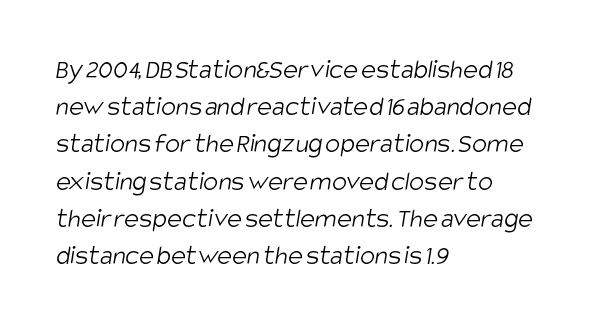
The image shows 28 px light, condensed sans-serif type; set left-aligned, normal line spacing (1.33x), normal letter spacing, not underlined; low stroke contrast and a large x-height.
